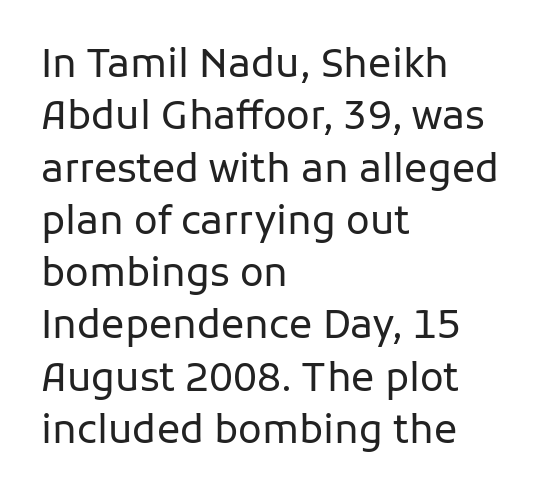
Q: Is the text bold? A: No.
Q: Is the text italic (slanted)? A: No, it is upright.
Q: Is the typeface a serif or a sans-serif typeface? A: Sans-serif.
Q: Is the text underlined? A: No.
Q: How is the paragraph aligned? A: Left-aligned.
Q: Is the spacing between letters normal or unusually wide? A: Normal.
Q: Is the spacing between lines tight, normal or loose? A: Normal.
Q: Width (condensed, normal, or wide)? A: Normal.
Q: Stroke contrast? A: Low.
Q: x-height? A: Medium.
Q: Monospaced? A: No.
